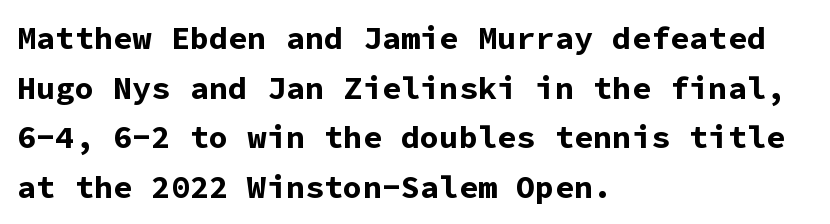
The image shows 32 px bold sans-serif type, upright, monospaced; set left-aligned, normal line spacing (1.55x), normal letter spacing, not underlined; low stroke contrast and a medium x-height.
